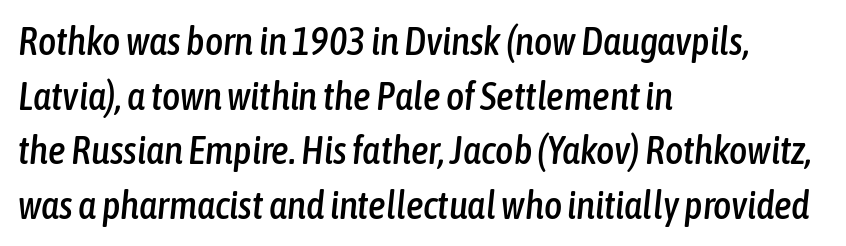
The setting favours the left margin, as ordinary paragraphs usually do. Reading down the column, the eye jumps a familiar distance to each next line. Lines of text with bare space underneath. The font's italic variant was chosen for this text. Spacing between characters is what you'd get straight out of the box.
